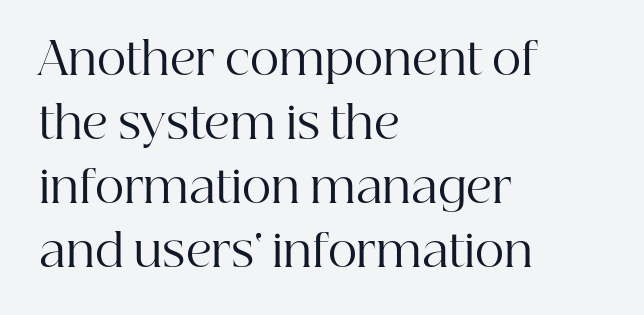
Q: Is the text bold? A: No.
Q: Is the text italic (slanted)? A: No, it is upright.
Q: Is the typeface a serif or a sans-serif typeface? A: Serif.
Q: Is the text underlined? A: No.
Q: How is the paragraph aligned? A: Left-aligned.
Q: Is the spacing between letters normal or unusually wide? A: Normal.
Q: Is the spacing between lines tight, normal or loose? A: Normal.
Q: Width (condensed, normal, or wide)? A: Normal.
Q: Stroke contrast? A: High.
Q: x-height? A: Medium.
Q: Monospaced? A: No.
